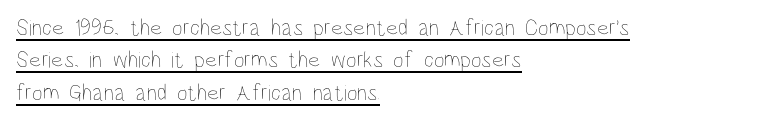
Q: Is the text bold? A: No.
Q: Is the text italic (slanted)? A: No, it is upright.
Q: Is the text underlined? A: Yes.
Q: How is the paragraph aligned? A: Left-aligned.
Q: Is the spacing between letters normal or unusually wide? A: Normal.
Q: Is the spacing between lines tight, normal or loose? A: Normal.
